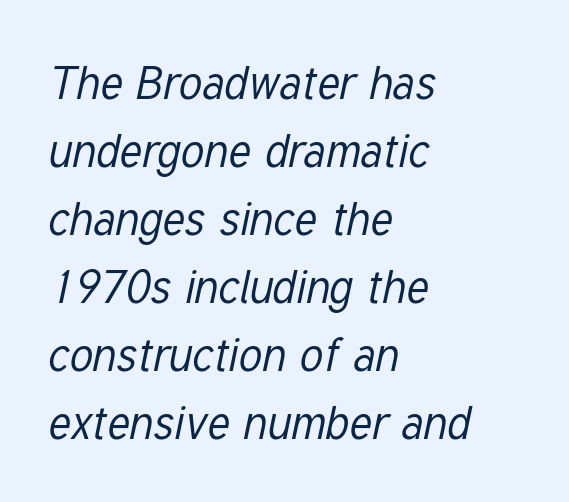
The image shows 46 px regular-weight, condensed type, italic (leaning right); set left-aligned, normal line spacing (1.48x), normal letter spacing, not underlined; low stroke contrast and a medium x-height.
